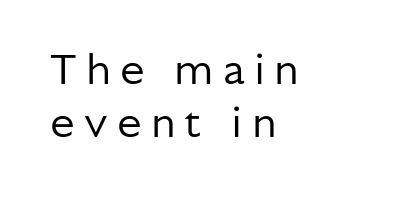
Q: Is the text bold? A: No.
Q: Is the text italic (slanted)? A: No, it is upright.
Q: Is the typeface a serif or a sans-serif typeface? A: Sans-serif.
Q: Is the text underlined? A: No.
Q: How is the paragraph aligned? A: Left-aligned.
Q: Is the spacing between letters normal or unusually wide? A: Unusually wide.
Q: Width (condensed, normal, or wide)? A: Normal.
Q: Stroke contrast? A: Low.
Q: x-height? A: Medium.
Q: Monospaced? A: No.
